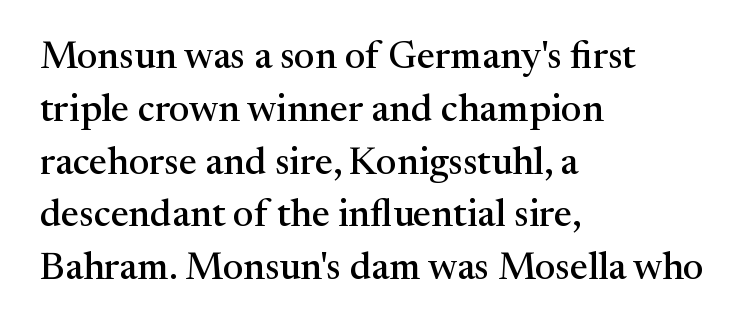
Proportional: the letters do not fall into vertical columns. Each letter's strokes conclude with small projecting serifs. It's the straight-up-and-down kind of type. The ragged edge is on the right, which tells us the setting is flush left. Underline: absent. A typesetter would call this zero additional tracking.
